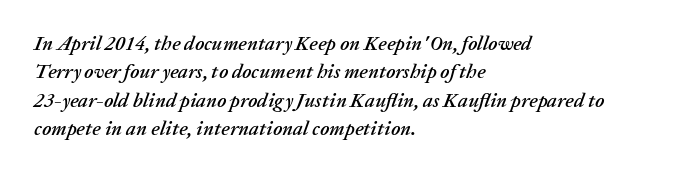
The image shows 20 px text type, italic (leaning right); set left-aligned, normal line spacing (1.42x), normal letter spacing, not underlined.
